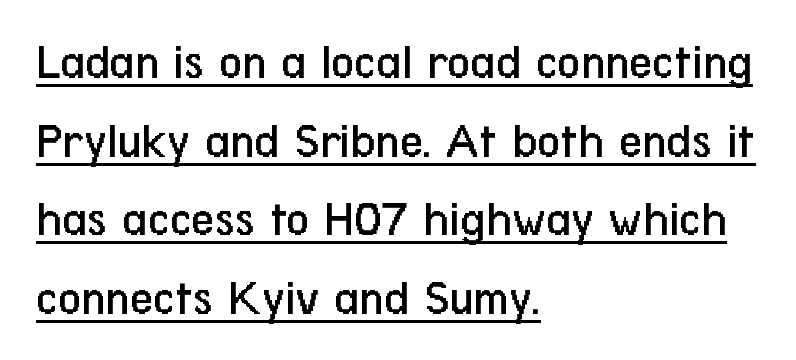
Q: Is the text bold? A: No.
Q: Is the text italic (slanted)? A: No, it is upright.
Q: Is the typeface a serif or a sans-serif typeface? A: Sans-serif.
Q: Is the text underlined? A: Yes.
Q: How is the paragraph aligned? A: Left-aligned.
Q: Is the spacing between letters normal or unusually wide? A: Normal.
Q: Is the spacing between lines tight, normal or loose? A: Normal.
Q: Width (condensed, normal, or wide)? A: Condensed.
Q: Stroke contrast? A: Low.
Q: x-height? A: Medium.
Q: Monospaced? A: No.
